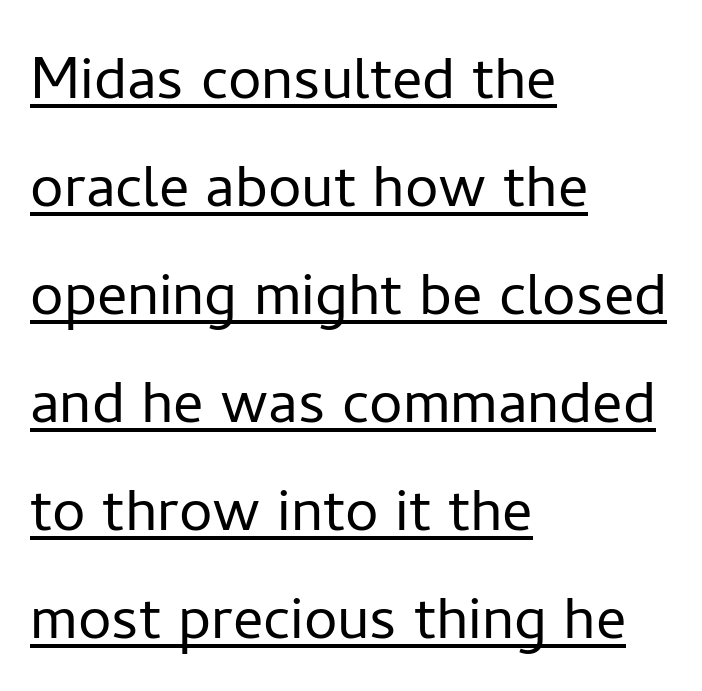
The face used here is rendered with its standard letterfit. Posture: upright roman. These lines are rendered in a variable-pitch font. Summary of weight: not heavy and not bold. The vertical gap from one line to the next is medium.
